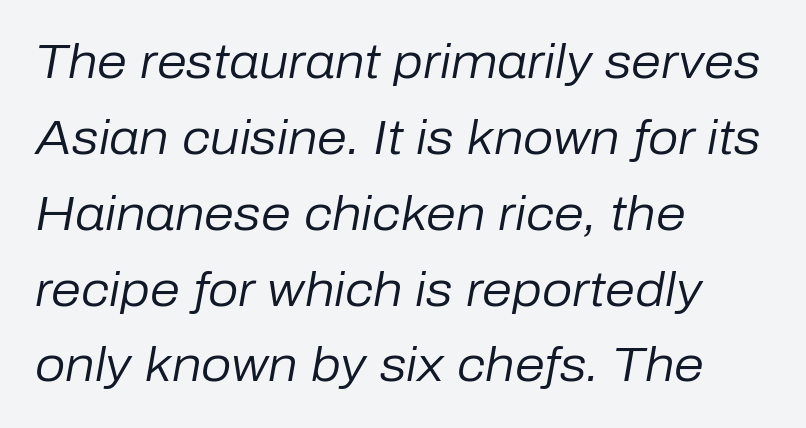
Q: Is the text bold? A: No.
Q: Is the text italic (slanted)? A: Yes, it leans right by about 10 degrees.
Q: Is the text underlined? A: No.
Q: How is the paragraph aligned? A: Left-aligned.
Q: Is the spacing between letters normal or unusually wide? A: Normal.
Q: Is the spacing between lines tight, normal or loose? A: Normal.
Q: Width (condensed, normal, or wide)? A: Normal.
Q: Stroke contrast? A: Low.
Q: x-height? A: Medium.
Q: Monospaced? A: No.
